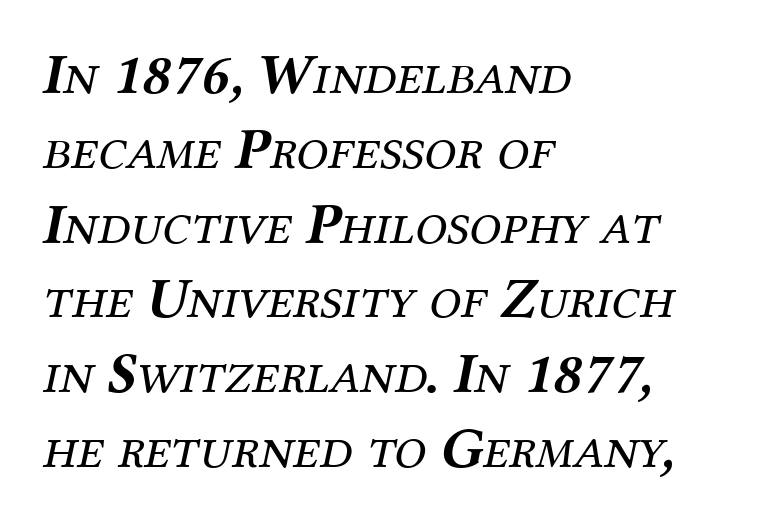
{"serif": "yes", "italic": "yes", "lean": "right", "slant_degrees": 12, "bold": "no", "weight": "regular", "width": "normal", "stroke_contrast": "medium", "x_height": "medium", "monospaced": "no", "underline": "no", "align": "left", "line_spacing": "normal", "line_spacing_ratio": 1.29, "letter_spacing": "normal", "letter_spacing_em": 0.0, "glyph_px": 58}
